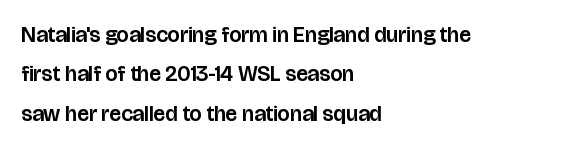
The image shows 22 px text type, upright; set left-aligned, line spacing 1.79x, normal letter spacing, not underlined.
